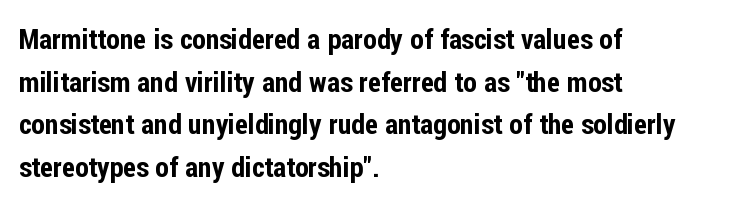
Q: Is the text italic (slanted)? A: No, it is upright.
Q: Is the typeface a serif or a sans-serif typeface? A: Sans-serif.
Q: Is the text underlined? A: No.
Q: How is the paragraph aligned? A: Left-aligned.
Q: Is the spacing between letters normal or unusually wide? A: Normal.
Q: Is the spacing between lines tight, normal or loose? A: Normal.
Q: Width (condensed, normal, or wide)? A: Condensed.
Q: Stroke contrast? A: Low.
Q: x-height? A: Medium.
Q: Monospaced? A: No.
